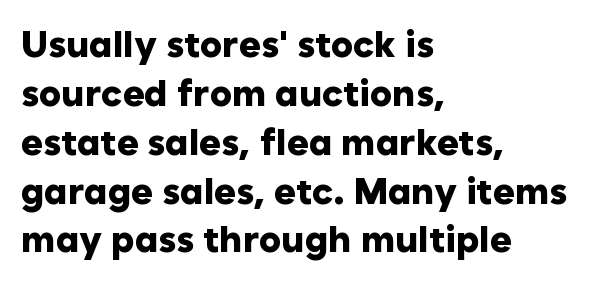
Q: Is the text bold? A: Yes.
Q: Is the text italic (slanted)? A: No, it is upright.
Q: Is the typeface a serif or a sans-serif typeface? A: Sans-serif.
Q: Is the text underlined? A: No.
Q: How is the paragraph aligned? A: Left-aligned.
Q: Is the spacing between letters normal or unusually wide? A: Normal.
Q: Is the spacing between lines tight, normal or loose? A: Normal.
Q: Width (condensed, normal, or wide)? A: Normal.
Q: Stroke contrast? A: Low.
Q: x-height? A: Medium.
Q: Monospaced? A: No.
